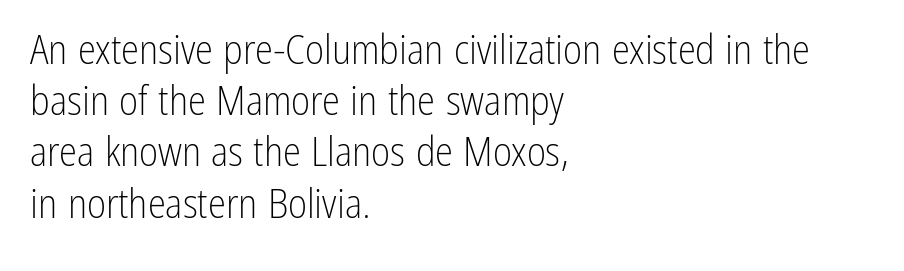
{"serif": "no", "italic": "no", "bold": "no", "weight": "light", "width": "condensed", "stroke_contrast": "low", "x_height": "medium", "monospaced": "no", "underline": "no", "align": "left", "line_spacing": "normal", "line_spacing_ratio": 1.25, "letter_spacing": "normal", "letter_spacing_em": 0.0, "glyph_px": 41}
